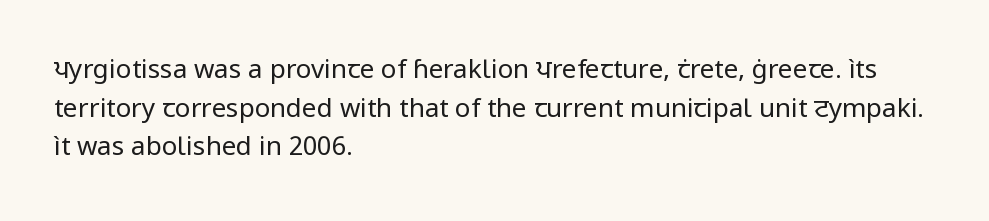
The image shows 26 px text type, upright; set left-aligned, normal line spacing (1.49x), normal letter spacing, not underlined.
